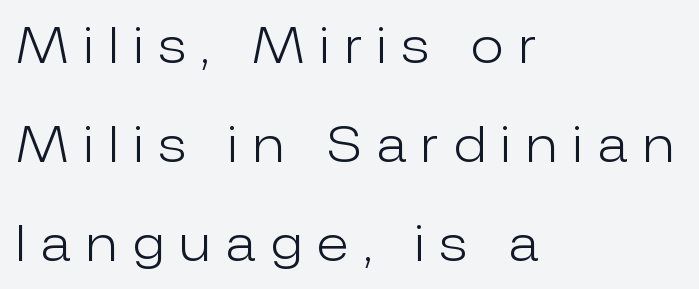
The image shows 48 px light sans-serif type, upright; set left-aligned, loose line spacing (2.06x), unusually wide letter spacing (+0.33 em), not underlined; low stroke contrast and a medium x-height.
